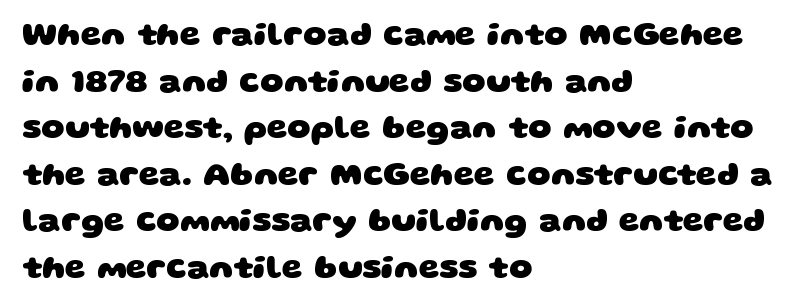
Q: Is the text bold? A: Yes.
Q: Is the typeface a serif or a sans-serif typeface? A: Sans-serif.
Q: Is the text underlined? A: No.
Q: How is the paragraph aligned? A: Left-aligned.
Q: Is the spacing between letters normal or unusually wide? A: Normal.
Q: Is the spacing between lines tight, normal or loose? A: Normal.
Q: Width (condensed, normal, or wide)? A: Wide.
Q: Stroke contrast? A: Low.
Q: x-height? A: Large.
Q: Monospaced? A: No.
